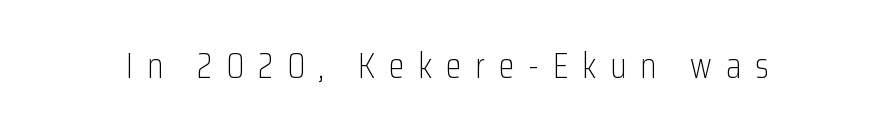
Q: Is the text bold? A: No.
Q: Is the text italic (slanted)? A: No, it is upright.
Q: Is the typeface a serif or a sans-serif typeface? A: Sans-serif.
Q: Is the text underlined? A: No.
Q: Is the spacing between letters normal or unusually wide? A: Unusually wide.
Q: Width (condensed, normal, or wide)? A: Condensed.
Q: Stroke contrast? A: Low.
Q: x-height? A: Medium.
Q: Monospaced? A: No.
